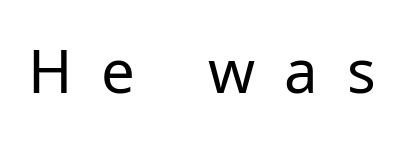
The image shows 60 px regular-weight sans-serif type, upright; set unusually wide letter spacing (+0.48 em), not underlined; low stroke contrast and a medium x-height.
